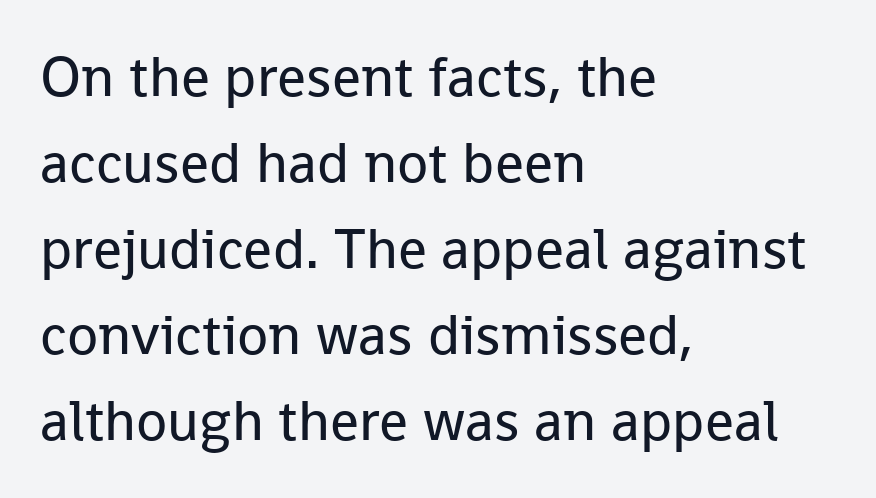
{"serif": "no", "italic": "no", "bold": "no", "weight": "regular", "width": "normal", "stroke_contrast": "low", "x_height": "medium", "monospaced": "no", "underline": "no", "align": "left", "line_spacing": "normal", "line_spacing_ratio": 1.51, "letter_spacing": "normal", "letter_spacing_em": 0.0, "glyph_px": 57}
